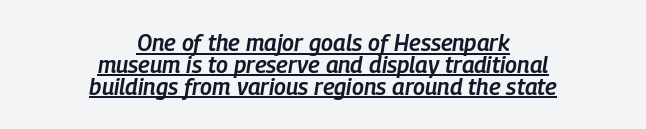
Q: Is the text bold? A: Semi-bold.
Q: Is the text italic (slanted)? A: Yes, it leans right by about 9 degrees.
Q: Is the text underlined? A: Yes.
Q: How is the paragraph aligned? A: Centered.
Q: Is the spacing between letters normal or unusually wide? A: Normal.
Q: Is the spacing between lines tight, normal or loose? A: Tight.
